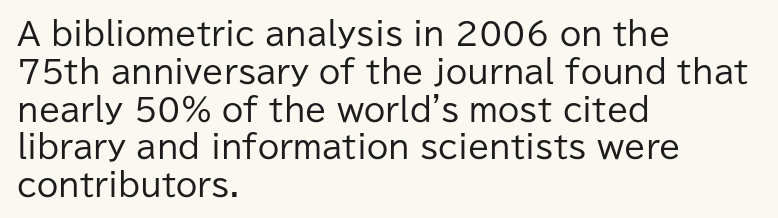
Which margin do the lines hug? The left one — the right edge is uneven. Type style note: lacks serifs. Does the lettering tilt? It doesn't — this is upright. The foot of each line stays bare and open. The horizontal fit of the characters is conventional and even.
